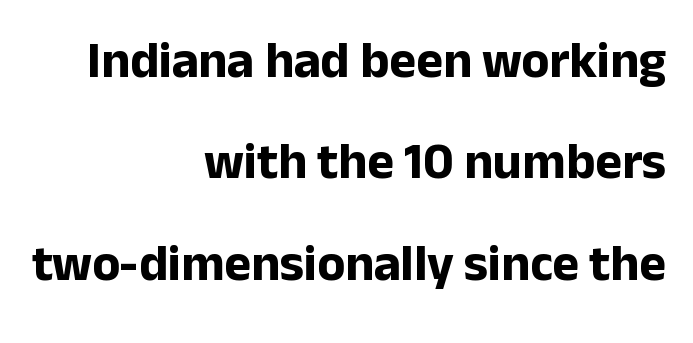
The image shows 51 px bold sans-serif type, upright; set right-aligned, loose line spacing (1.99x), normal letter spacing, not underlined; low stroke contrast and a medium x-height.
